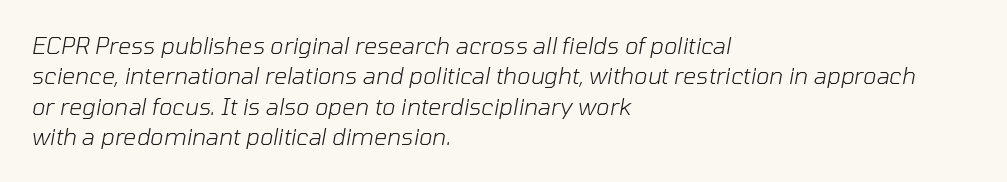
The image shows 23 px text type, italic (leaning right); set left-aligned, normal line spacing (1.32x), normal letter spacing, not underlined.
